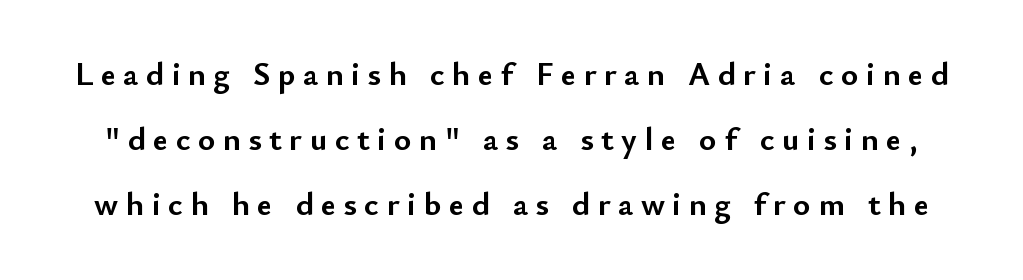
The image shows 33 px semibold sans-serif type, upright; set loose line spacing (1.97x), unusually wide letter spacing (+0.23 em), not underlined; low stroke contrast and a small x-height.
